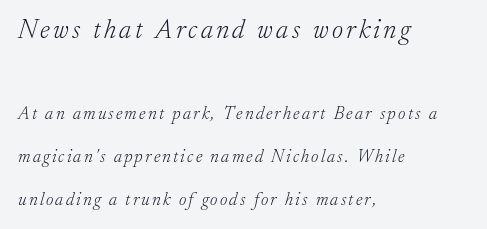
{"italic": "yes", "lean": "right", "slant_degrees": 17, "bold": "no", "underline": "no", "align": "left", "line_spacing": "loose", "line_spacing_ratio": 2.41, "larger_block": "first", "size_ratio": 1.5, "glyph_px": 27}
